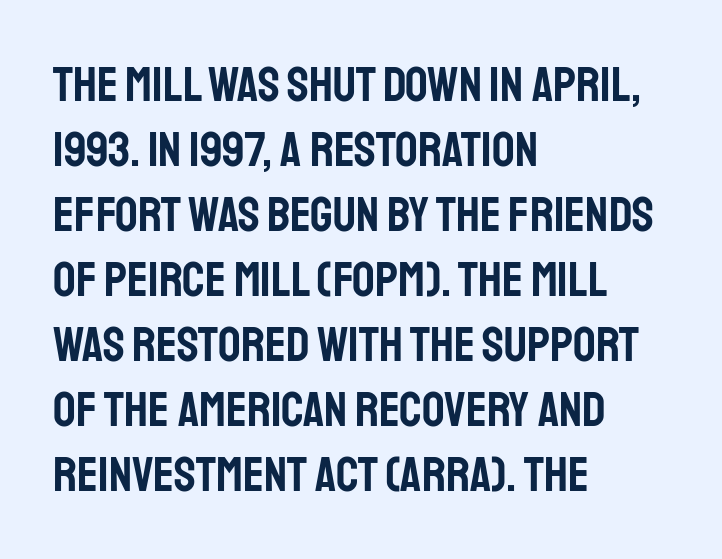
Look at the bottom of the vertical strokes: they stop flat, with no serifs. The gap between lines stays unmarked. When letters stand straight like this, we call the style roman or upright. Summary of vertical rhythm: regular, with standard interline spacing. The passage is arranged the way most books set body copy — flush left. How are the letters spaced? Ordinarily, with no added tracking.
